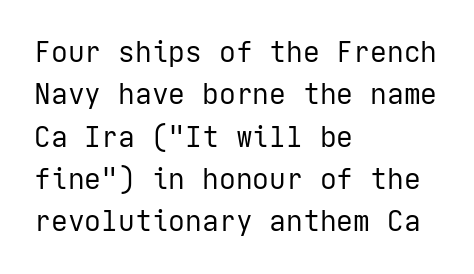
Think standard paragraph weight, or any step lighter than that. The space between consecutive lines is moderate. Plain, unruled lines of type. Each letter's strokes conclude bluntly, with no projecting serifs. Every stem runs plumb, perpendicular to the baseline. Short and long lines alike share a common starting point at left.
